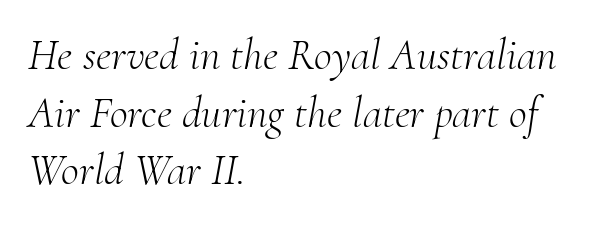
The image shows 44 px light serif type, italic (leaning right); set left-aligned, normal line spacing (1.31x), normal letter spacing, not underlined; medium stroke contrast and a small x-height.
